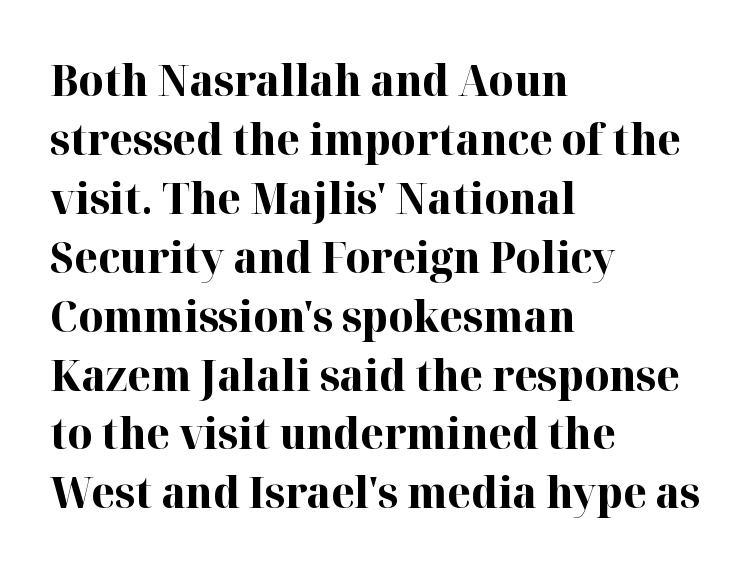
Q: Is the text bold? A: Yes.
Q: Is the text italic (slanted)? A: No, it is upright.
Q: Is the typeface a serif or a sans-serif typeface? A: Serif.
Q: Is the text underlined? A: No.
Q: How is the paragraph aligned? A: Left-aligned.
Q: Is the spacing between letters normal or unusually wide? A: Normal.
Q: Is the spacing between lines tight, normal or loose? A: Normal.
Q: Width (condensed, normal, or wide)? A: Normal.
Q: Stroke contrast? A: High.
Q: x-height? A: Medium.
Q: Monospaced? A: No.
